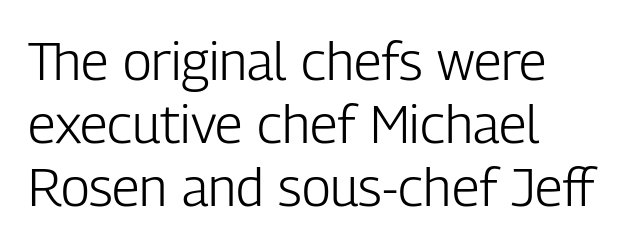
The image shows 53 px light, condensed sans-serif type, upright; set left-aligned, line spacing 1.19x, normal letter spacing, not underlined; low stroke contrast and a medium x-height.
